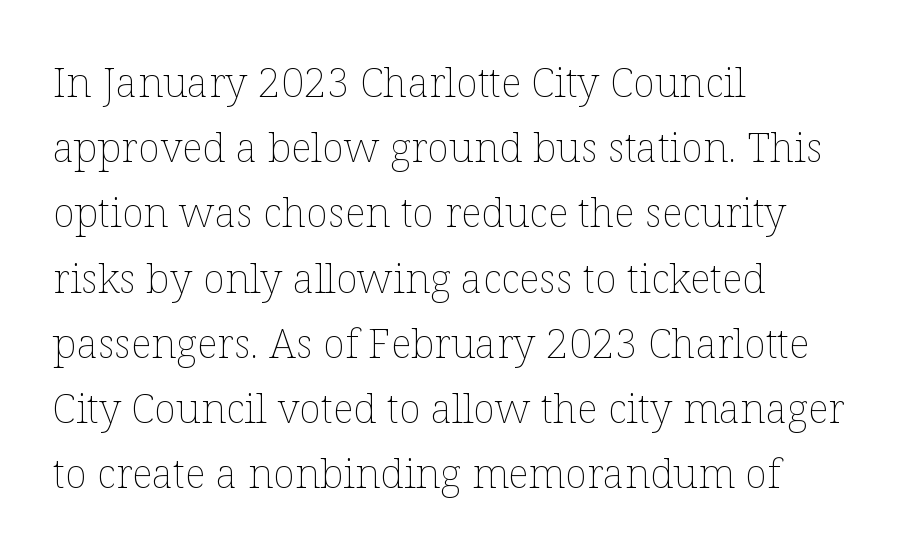
{"italic": "no", "bold": "no", "weight": "thin", "width": "normal", "stroke_contrast": "low", "x_height": "medium", "monospaced": "no", "underline": "no", "align": "left", "line_spacing": "normal", "line_spacing_ratio": 1.59, "letter_spacing": "normal", "letter_spacing_em": 0.0, "glyph_px": 41}
